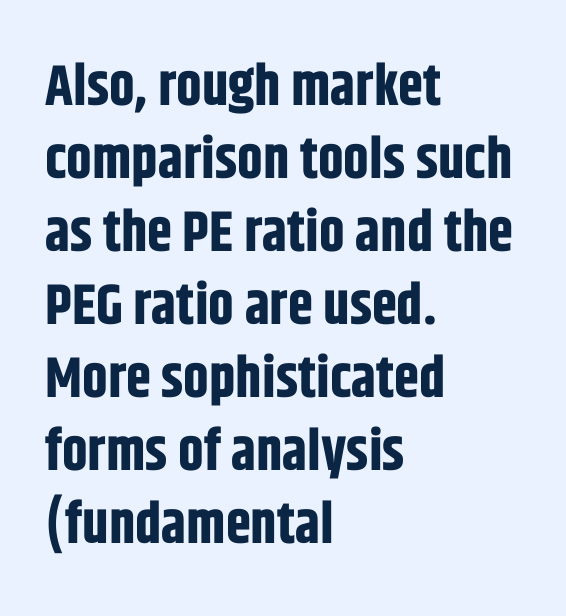
Q: Is the text bold? A: Yes.
Q: Is the text italic (slanted)? A: No, it is upright.
Q: Is the typeface a serif or a sans-serif typeface? A: Sans-serif.
Q: Is the text underlined? A: No.
Q: How is the paragraph aligned? A: Left-aligned.
Q: Is the spacing between letters normal or unusually wide? A: Normal.
Q: Is the spacing between lines tight, normal or loose? A: Normal.
Q: Width (condensed, normal, or wide)? A: Condensed.
Q: Stroke contrast? A: Low.
Q: x-height? A: Large.
Q: Monospaced? A: No.
